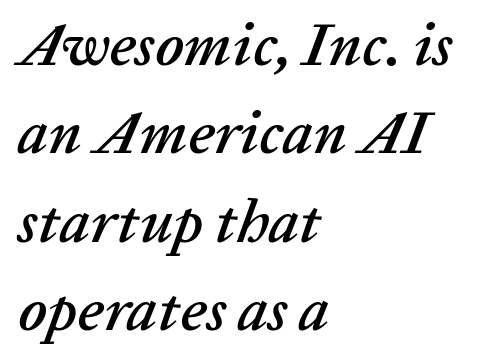
Q: Is the text italic (slanted)? A: Yes, it leans right by about 20 degrees.
Q: Is the text underlined? A: No.
Q: How is the paragraph aligned? A: Left-aligned.
Q: Is the spacing between letters normal or unusually wide? A: Normal.
Q: Is the spacing between lines tight, normal or loose? A: Normal.
Q: Width (condensed, normal, or wide)? A: Normal.
Q: Stroke contrast? A: Low.
Q: x-height? A: Medium.
Q: Monospaced? A: No.
